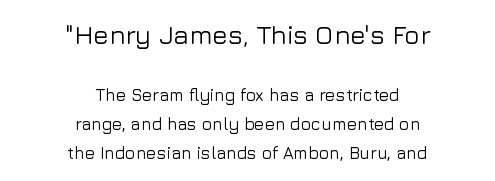
Q: Is the text italic (slanted)? A: No, it is upright.
Q: Is the text underlined? A: No.
Q: How is the paragraph aligned? A: Centered.
Q: Is the spacing between letters normal or unusually wide? A: Normal.
Q: Which block of text is set in a larger size, the first (top) or the second (bottom)? A: The first (top) one.
